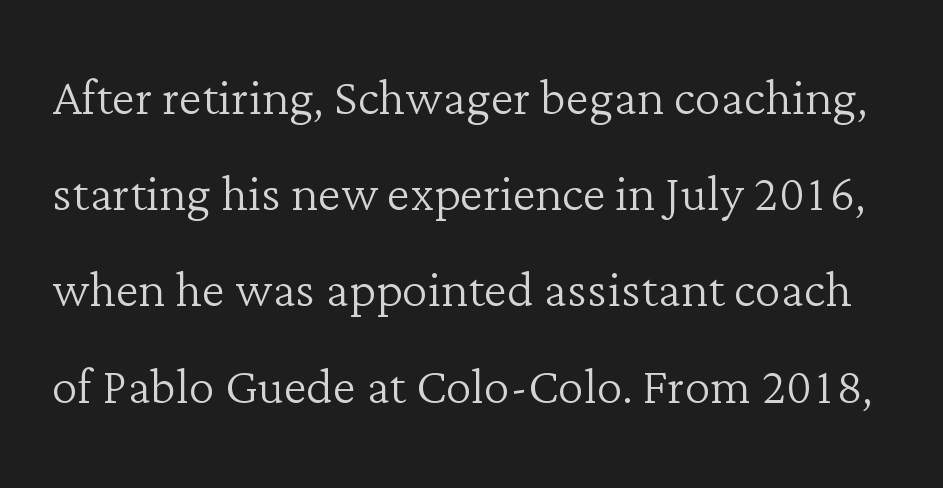
The image shows 65 px light serif type, upright; set normal line spacing (1.48x), normal letter spacing, not underlined; low stroke contrast and a medium x-height.
